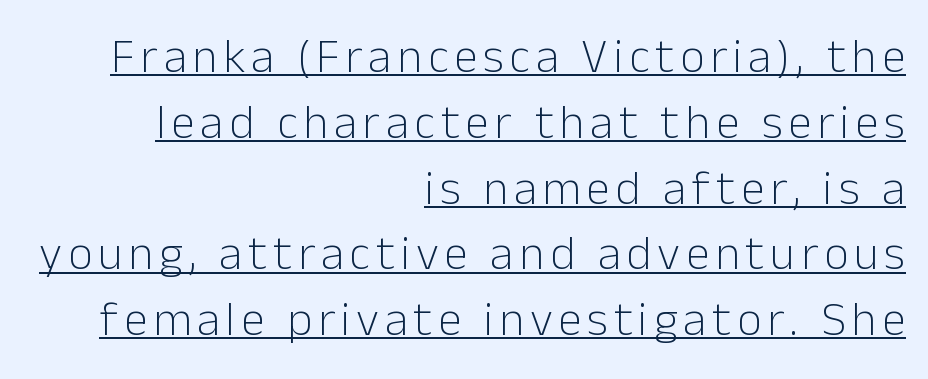
Weight: not bold — regular or lighter. The sample's only ornament is a line tracing under the words. The typography opts for an upright posture over an oblique one. Leftover space on each line is placed entirely before the opening word.
